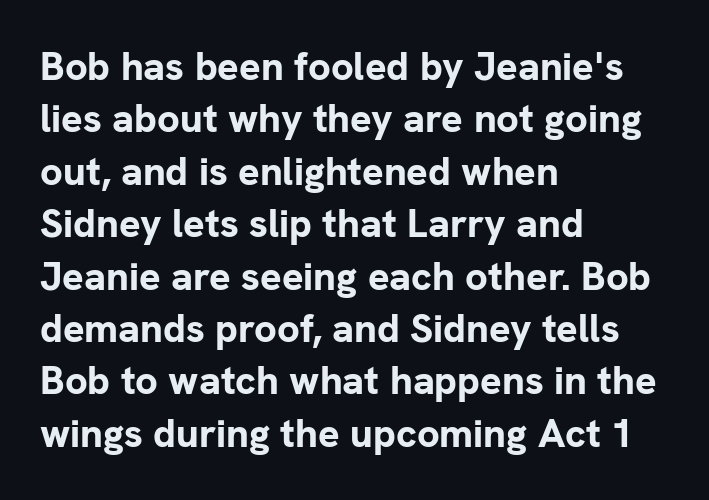
{"serif": "no", "italic": "no", "bold": "yes", "weight": "bold", "width": "normal", "stroke_contrast": "low", "x_height": "medium", "monospaced": "no", "underline": "no", "align": "left", "line_spacing": "normal", "line_spacing_ratio": 1.31, "letter_spacing": "normal", "letter_spacing_em": 0.0, "glyph_px": 40}
